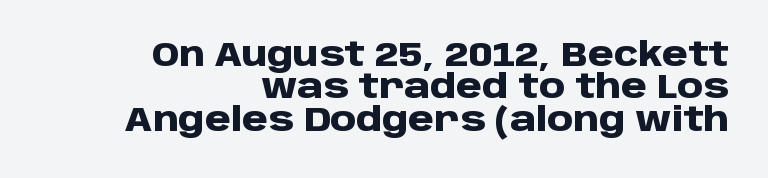
Q: Is the text bold? A: Yes.
Q: Is the text italic (slanted)? A: No, it is upright.
Q: Is the typeface a serif or a sans-serif typeface? A: Sans-serif.
Q: Is the text underlined? A: No.
Q: How is the paragraph aligned? A: Right-aligned.
Q: Is the spacing between letters normal or unusually wide? A: Normal.
Q: Is the spacing between lines tight, normal or loose? A: Tight.
Q: Width (condensed, normal, or wide)? A: Normal.
Q: Stroke contrast? A: Low.
Q: x-height? A: Large.
Q: Monospaced? A: No.
